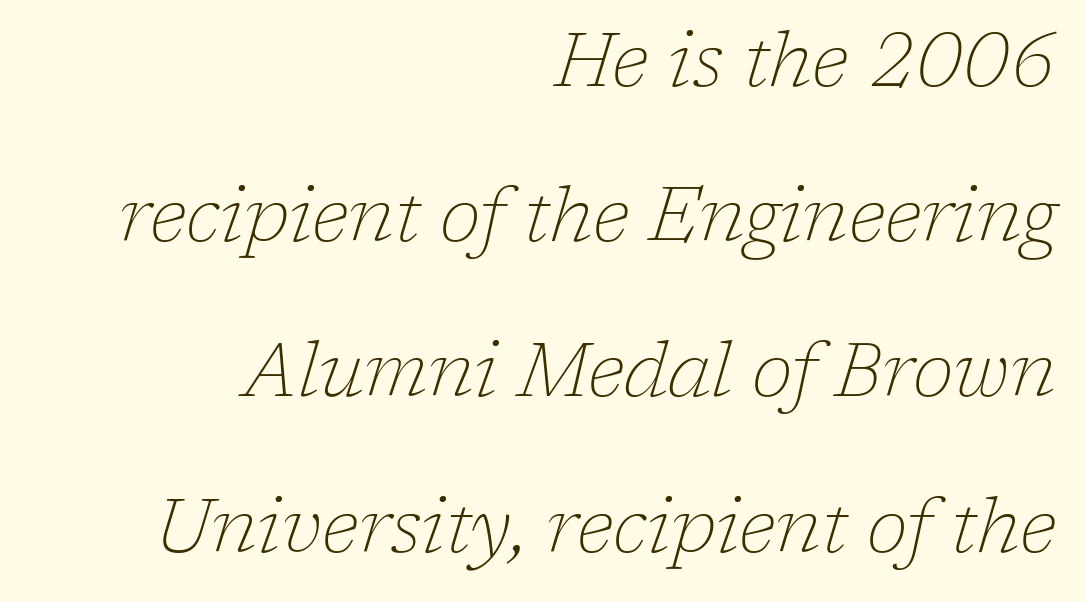
The image shows 75 px thin serif type, italic (leaning right); set right-aligned, loose line spacing (2.07x), normal letter spacing, not underlined; low stroke contrast and a medium x-height.
